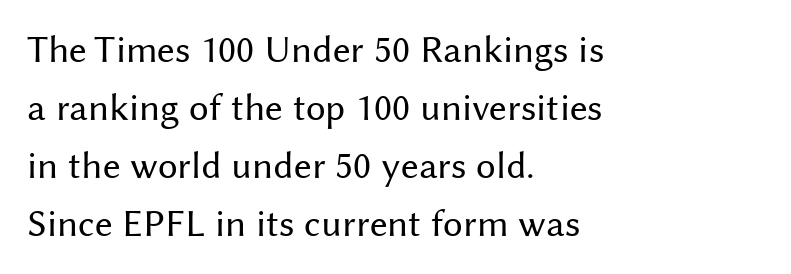
A typesetter would call this proportional, since set widths differ per character. Serifs: no, the terminals of the letterforms are clean. Nothing unusual about the tracking: characters are spaced as the font intends. Unmarked baselines from the first word to the last.
